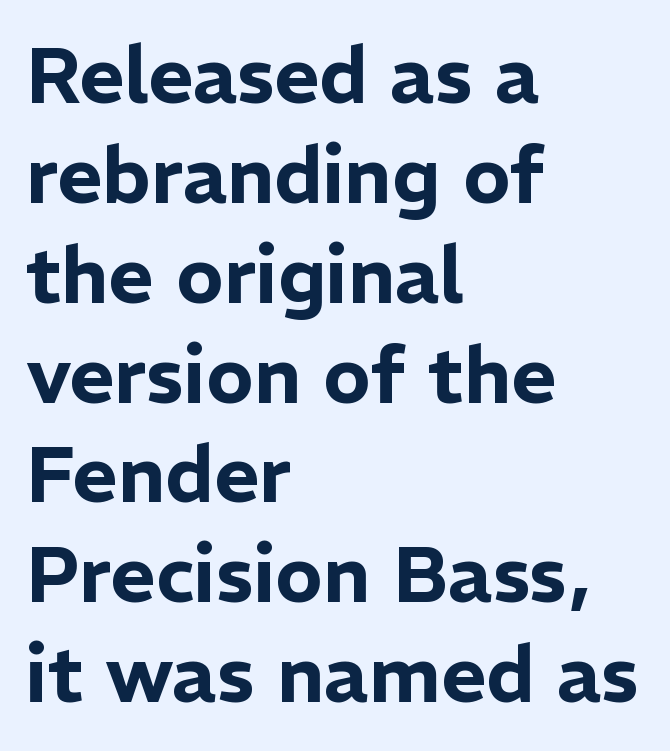
The passage shown is typeset with a sans-serif family. The setting favours the left margin, as ordinary paragraphs usually do. A typesetter would call this leading conventional body-copy spacing. It's the straight-up-and-down kind of type.
